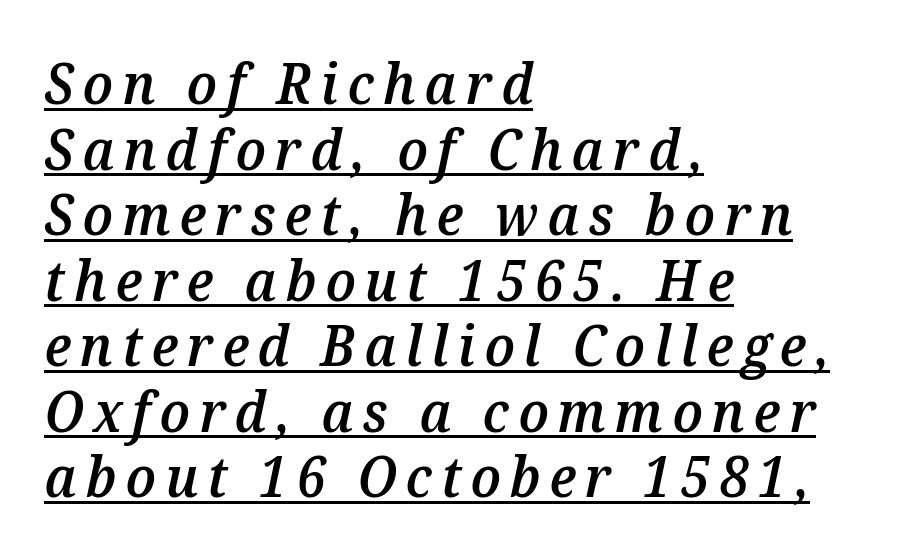
{"italic": "yes", "lean": "right", "slant_degrees": 12, "bold": "semi", "weight": "semibold", "width": "normal", "stroke_contrast": "medium", "x_height": "medium", "monospaced": "no", "underline": "yes", "align": "left", "line_spacing_ratio": 1.17, "glyph_px": 56}
